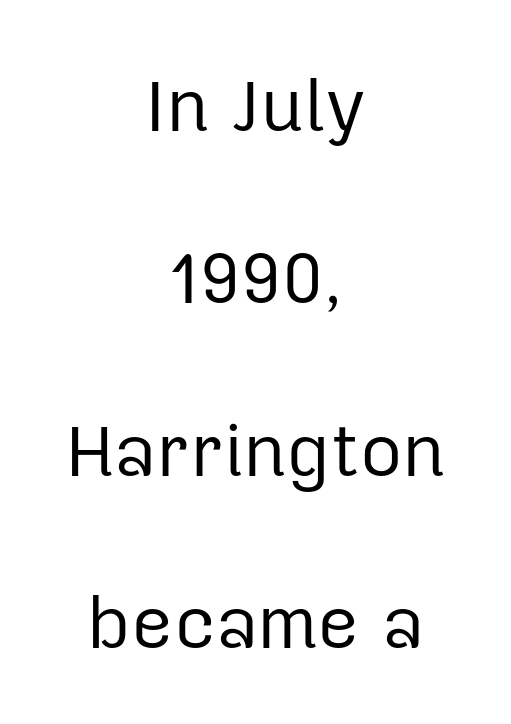
Q: Is the text bold? A: No.
Q: Is the text italic (slanted)? A: No, it is upright.
Q: Is the typeface a serif or a sans-serif typeface? A: Sans-serif.
Q: Is the text underlined? A: No.
Q: How is the paragraph aligned? A: Centered.
Q: Is the spacing between letters normal or unusually wide? A: Normal.
Q: Is the spacing between lines tight, normal or loose? A: Loose.
Q: Width (condensed, normal, or wide)? A: Normal.
Q: Stroke contrast? A: Low.
Q: x-height? A: Medium.
Q: Monospaced? A: No.
